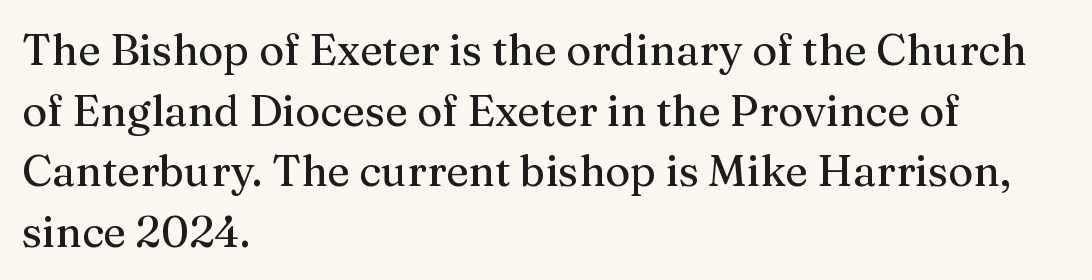
The typography opts for an upright posture over an oblique one. The rows are spaced the way most documents space them. Honestly, the letter spacing is just normal — you wouldn't notice it. Type without underlining.
